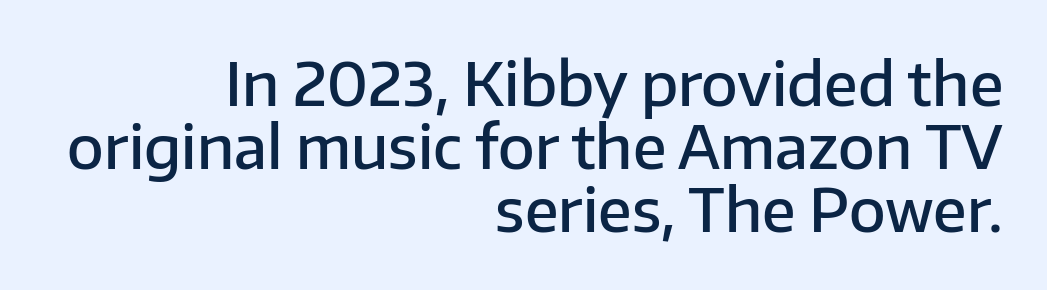
Upright lettering throughout. The glyphs have the mass of a demibold cut, below bold. Nothing unusual about the tracking: characters are spaced as the font intends. The typeface chosen for these lines omits serifs.
